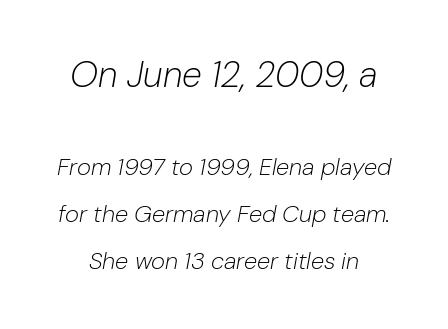
Q: Is the text bold? A: No.
Q: Is the text italic (slanted)? A: Yes, it leans right by about 10 degrees.
Q: Is the text underlined? A: No.
Q: Is the spacing between letters normal or unusually wide? A: Normal.
Q: Is the spacing between lines tight, normal or loose? A: Loose.
Q: Which block of text is set in a larger size, the first (top) or the second (bottom)? A: The first (top) one.
Q: Width (condensed, normal, or wide)? A: Normal.
Q: Stroke contrast? A: Low.
Q: x-height? A: Medium.
Q: Monospaced? A: No.
